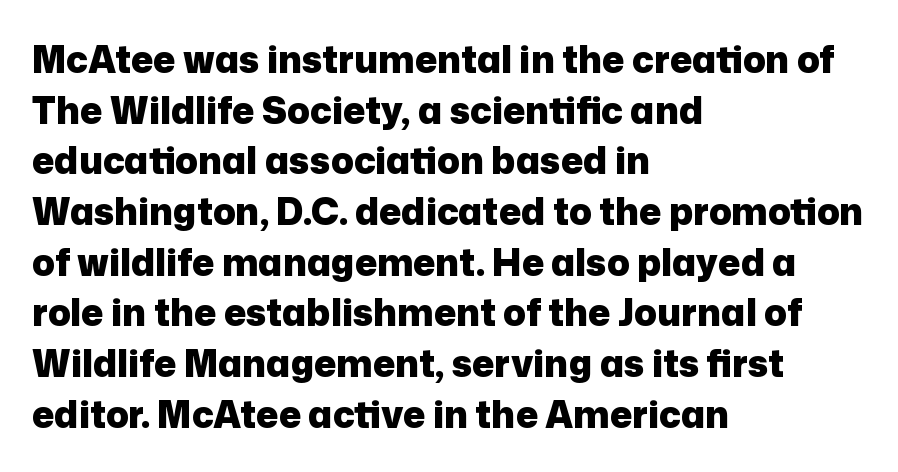
Q: Is the text bold? A: Yes.
Q: Is the text italic (slanted)? A: No, it is upright.
Q: Is the typeface a serif or a sans-serif typeface? A: Sans-serif.
Q: Is the text underlined? A: No.
Q: How is the paragraph aligned? A: Left-aligned.
Q: Is the spacing between letters normal or unusually wide? A: Normal.
Q: Is the spacing between lines tight, normal or loose? A: Normal.
Q: Width (condensed, normal, or wide)? A: Normal.
Q: Stroke contrast? A: Low.
Q: x-height? A: Medium.
Q: Monospaced? A: No.
